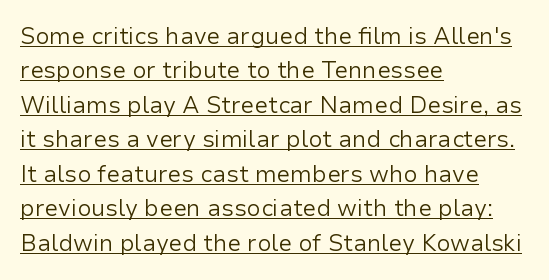
The lines are quadded left. The passage shown is not bold in any degree. Is there any slant? The stems are plumb. The face used here appears with an underline applied.
